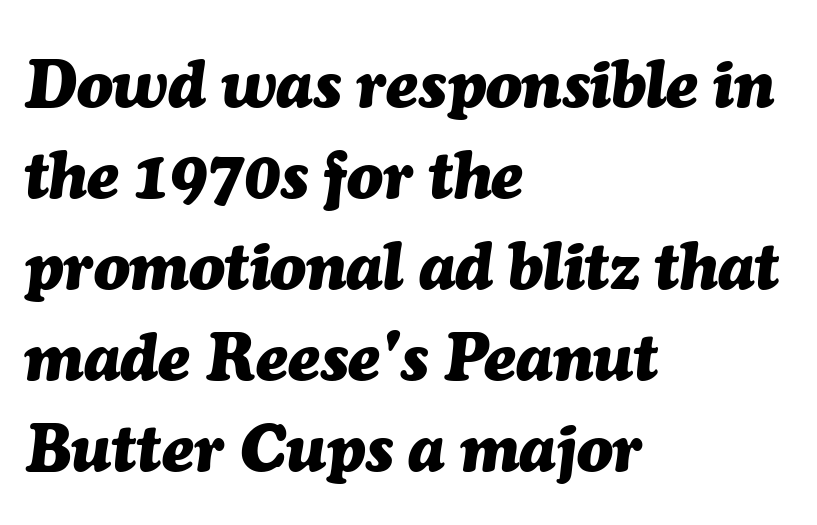
{"italic": "yes", "lean": "right", "slant_degrees": 7, "bold": "yes", "weight": "heavy", "width": "normal", "stroke_contrast": "medium", "x_height": "medium", "monospaced": "no", "underline": "no", "align": "left", "line_spacing": "normal", "line_spacing_ratio": 1.38, "letter_spacing": "normal", "letter_spacing_em": 0.0, "glyph_px": 66}
